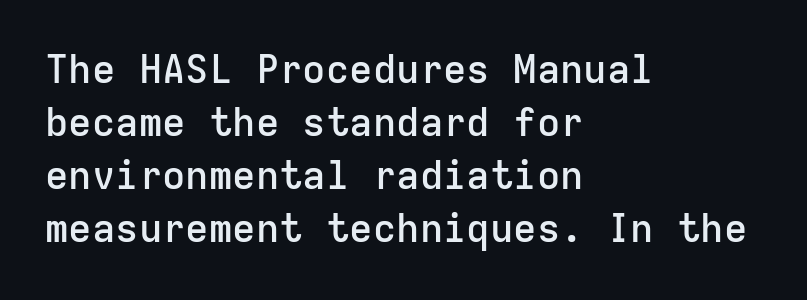
Fixed-width glyphs throughout — classic coding-font behaviour. Letterform terminals end flat and unadorned throughout the passage. Characters follow at the spacing the type designer built in. This rendering features lettering with no underline.
